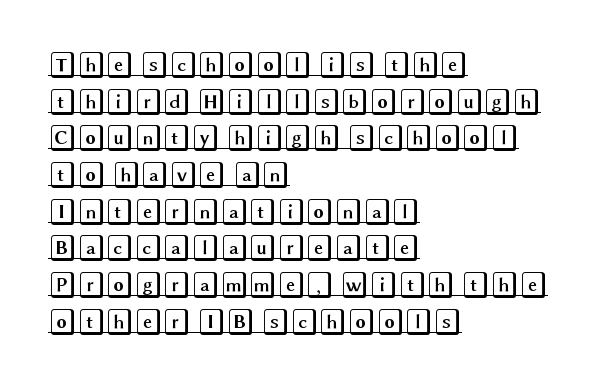
{"italic": "no", "underline": "yes", "align": "left", "line_spacing": "normal", "line_spacing_ratio": 1.41, "letter_spacing": "normal", "letter_spacing_em": 0.0, "glyph_px": 26}
